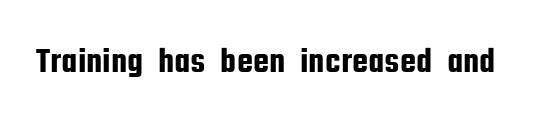
Nothing unusual about the tracking: characters are spaced as the font intends. Ordinary non-slanted type is in use. What kind of face is this? One without serifs — a sans. These lines are rendered in a variable-pitch font.
